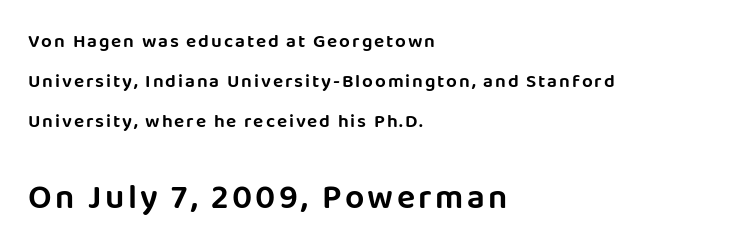
The image shows 34 px sans-serif type, upright; set left-aligned, loose line spacing (2.11x), not underlined; the second (bottom) block is 1.79x larger; low stroke contrast and a large x-height.
